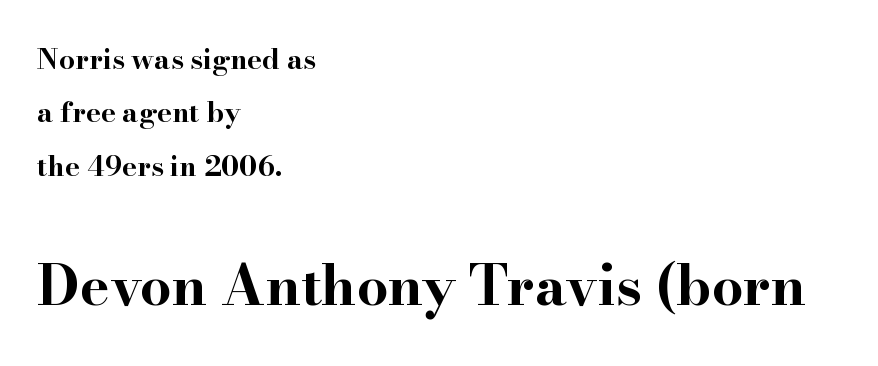
The image shows 56 px bold, wide serif type, upright; set left-aligned, loose line spacing (1.91x), normal letter spacing, not underlined; the second (bottom) block is 2.0x larger; high stroke contrast and a small x-height.
